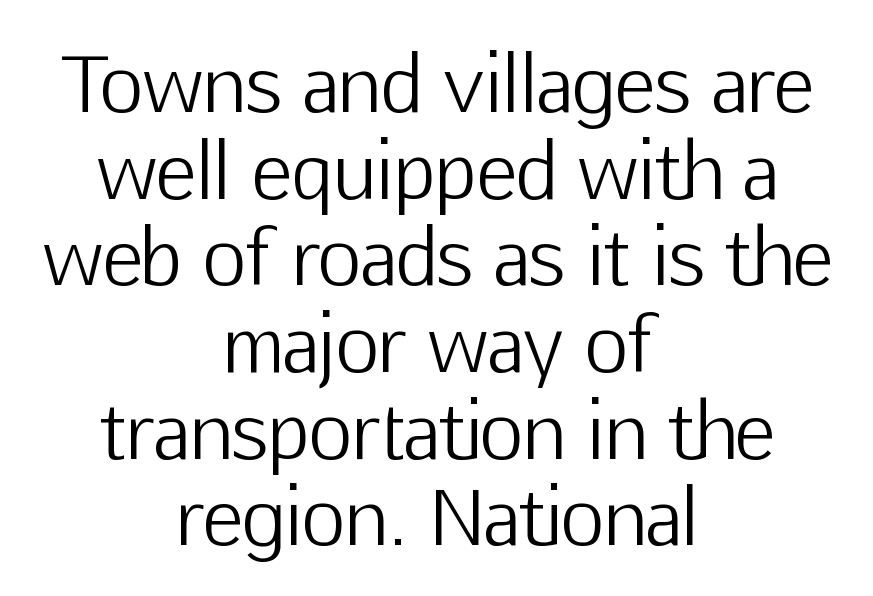
Q: Is the text bold? A: No.
Q: Is the text italic (slanted)? A: No, it is upright.
Q: Is the typeface a serif or a sans-serif typeface? A: Sans-serif.
Q: Is the text underlined? A: No.
Q: How is the paragraph aligned? A: Centered.
Q: Is the spacing between letters normal or unusually wide? A: Normal.
Q: Is the spacing between lines tight, normal or loose? A: Tight.
Q: Width (condensed, normal, or wide)? A: Normal.
Q: Stroke contrast? A: Low.
Q: x-height? A: Medium.
Q: Monospaced? A: No.
